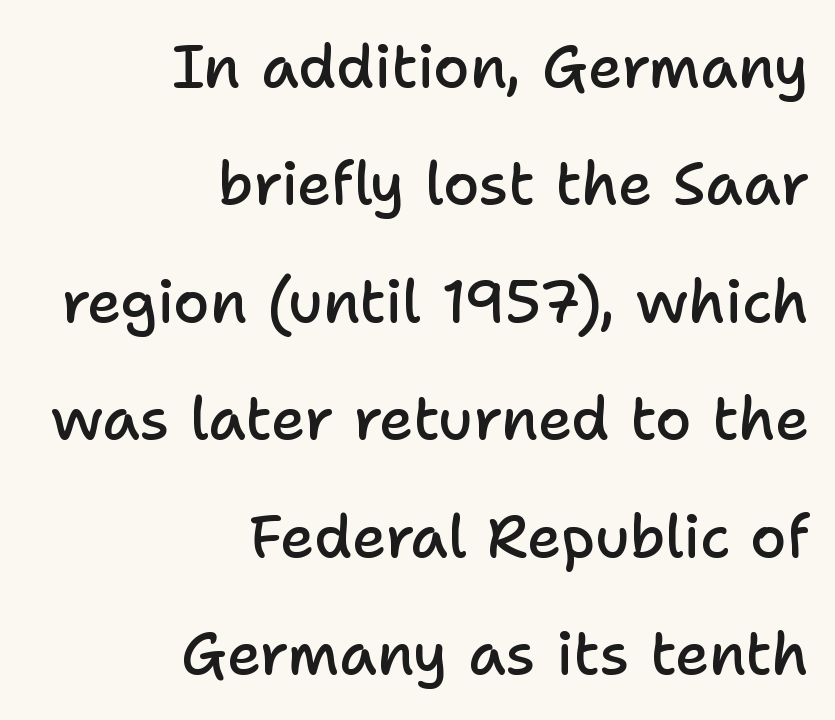
Q: Is the text bold? A: Semi-bold.
Q: Is the text italic (slanted)? A: No, it is upright.
Q: Is the typeface a serif or a sans-serif typeface? A: Sans-serif.
Q: Is the text underlined? A: No.
Q: How is the paragraph aligned? A: Right-aligned.
Q: Is the spacing between letters normal or unusually wide? A: Normal.
Q: Is the spacing between lines tight, normal or loose? A: Loose.
Q: Width (condensed, normal, or wide)? A: Normal.
Q: Stroke contrast? A: Low.
Q: x-height? A: Medium.
Q: Monospaced? A: No.
